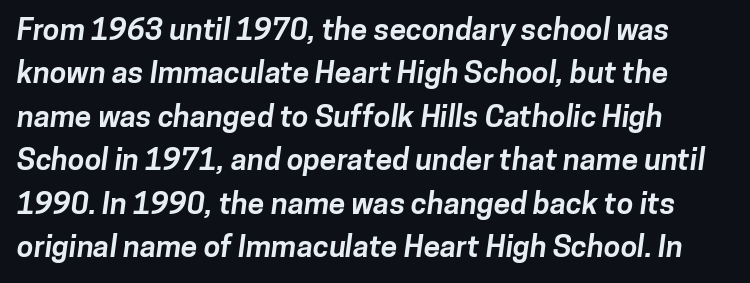
The image shows 30 px bold sans-serif type; set normal line spacing (1.45x), normal letter spacing, not underlined; low stroke contrast and a medium x-height.
